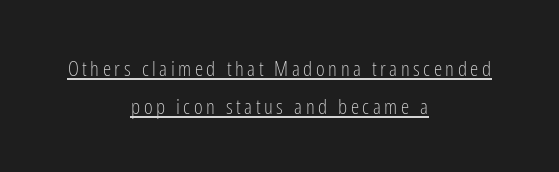
The image shows 21 px text type, upright; set centered, line spacing 1.81x, underlined.
